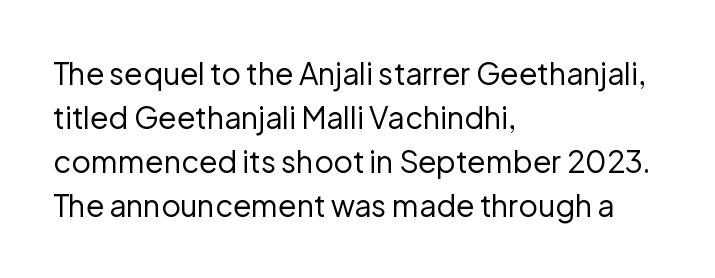
Q: Is the text bold? A: No.
Q: Is the text italic (slanted)? A: No, it is upright.
Q: Is the typeface a serif or a sans-serif typeface? A: Sans-serif.
Q: Is the text underlined? A: No.
Q: How is the paragraph aligned? A: Left-aligned.
Q: Is the spacing between letters normal or unusually wide? A: Normal.
Q: Is the spacing between lines tight, normal or loose? A: Normal.
Q: Width (condensed, normal, or wide)? A: Normal.
Q: Stroke contrast? A: Low.
Q: x-height? A: Medium.
Q: Monospaced? A: No.
